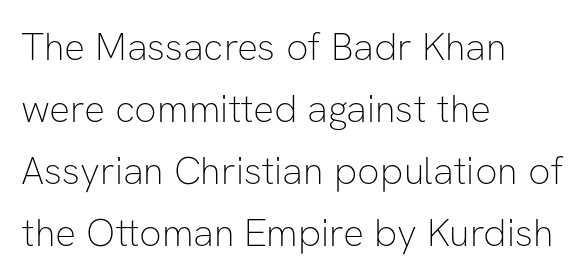
{"serif": "no", "italic": "no", "bold": "no", "weight": "thin", "width": "normal", "stroke_contrast": "low", "x_height": "medium", "monospaced": "no", "underline": "no", "align": "left", "line_spacing": "normal", "line_spacing_ratio": 1.59, "letter_spacing": "normal", "letter_spacing_em": 0.0, "glyph_px": 39}
